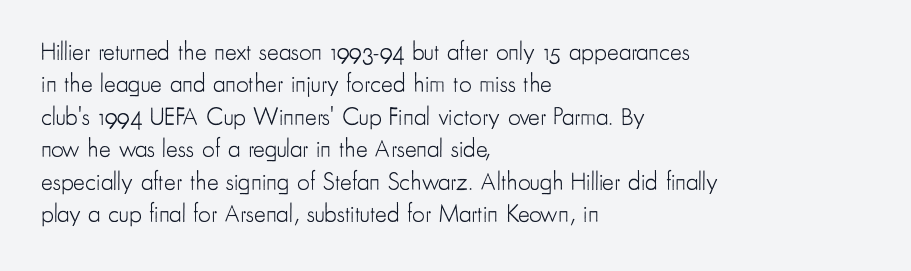
Q: Is the text bold? A: No.
Q: Is the text italic (slanted)? A: No, it is upright.
Q: Is the text underlined? A: No.
Q: How is the paragraph aligned? A: Left-aligned.
Q: Is the spacing between letters normal or unusually wide? A: Normal.
Q: Is the spacing between lines tight, normal or loose? A: Normal.
